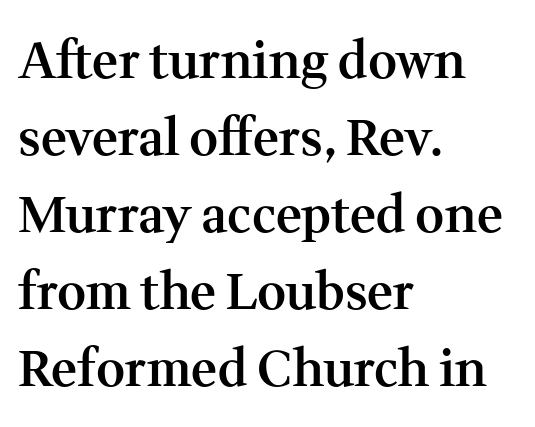
{"serif": "yes", "italic": "no", "bold": "semi", "weight": "semibold", "width": "normal", "stroke_contrast": "medium", "x_height": "medium", "monospaced": "no", "underline": "no", "align": "left", "line_spacing": "normal", "line_spacing_ratio": 1.54, "letter_spacing": "normal", "letter_spacing_em": 0.0, "glyph_px": 50}
